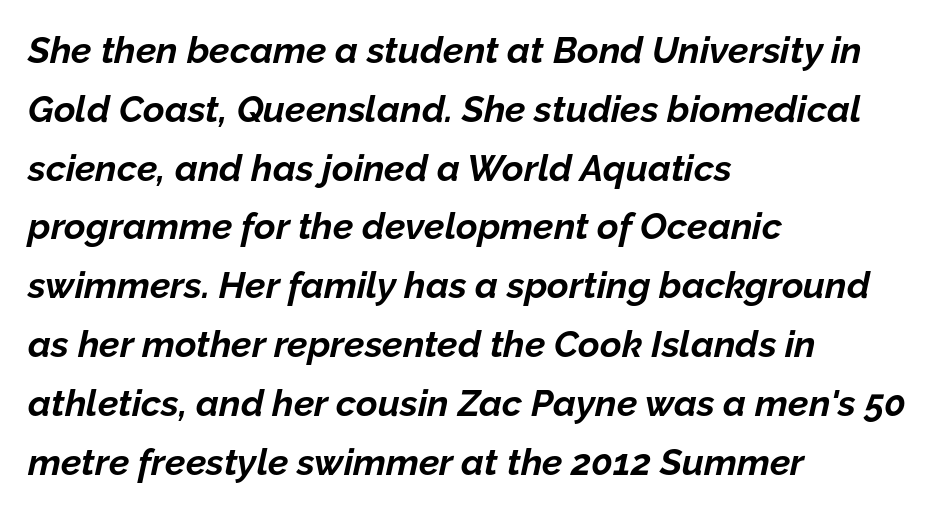
{"italic": "yes", "lean": "right", "slant_degrees": 12, "bold": "yes", "weight": "bold", "width": "normal", "stroke_contrast": "low", "x_height": "medium", "monospaced": "no", "underline": "no", "align": "left", "line_spacing": "normal", "line_spacing_ratio": 1.59, "letter_spacing": "normal", "letter_spacing_em": 0.0, "glyph_px": 37}
